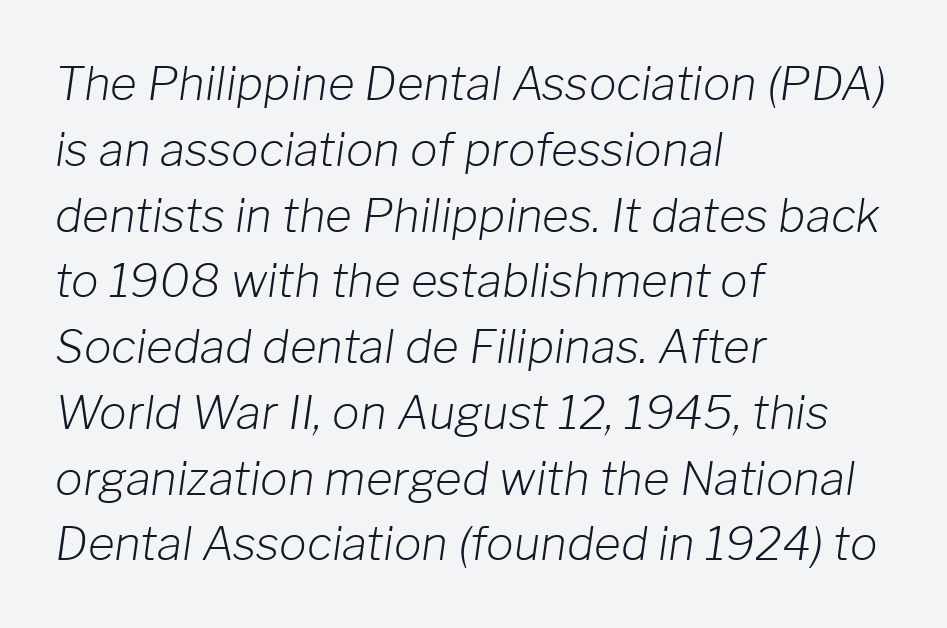
The image shows 46 px light type, italic (leaning right); set left-aligned, normal line spacing (1.43x), normal letter spacing, not underlined; low stroke contrast and a medium x-height.
